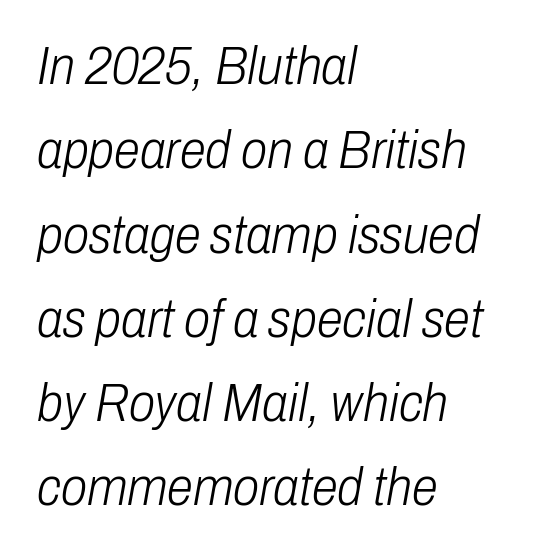
The font's italic variant was chosen for this text. Short note: letters normally spaced. The compositor pushed each line to the left boundary. Letters rest on an invisible, unmarked baseline. The passage shown is typed in a proportional face where columns would drift.
